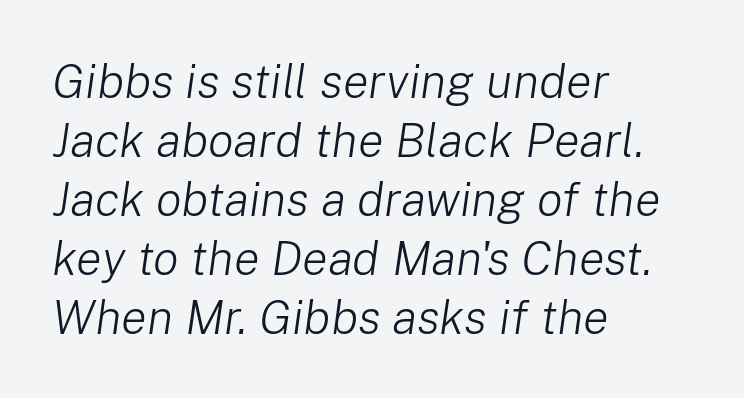
{"italic": "yes", "lean": "right", "slant_degrees": 8, "bold": "no", "weight": "light", "width": "normal", "stroke_contrast": "low", "x_height": "medium", "monospaced": "no", "underline": "no", "align": "left", "line_spacing_ratio": 1.23, "letter_spacing": "normal", "letter_spacing_em": 0.0, "glyph_px": 48}
